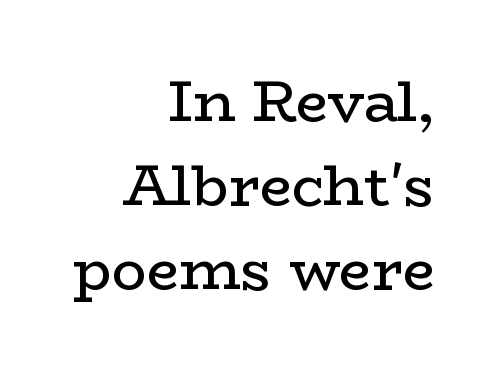
{"serif": "yes", "italic": "no", "bold": "no", "weight": "regular", "width": "wide", "stroke_contrast": "low", "x_height": "medium", "monospaced": "no", "underline": "no", "align": "right", "line_spacing": "normal", "line_spacing_ratio": 1.45, "letter_spacing": "normal", "letter_spacing_em": 0.0, "glyph_px": 58}
